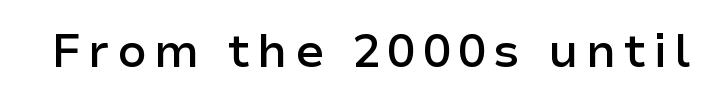
The rendering uses natural spacing where letterforms have individual widths. A typesetter would label this face a sans. Bold? Not quite — semibold, heavier than regular but stopping short. Rendered with straight, roman letterforms. The gap between lines stays unmarked.
